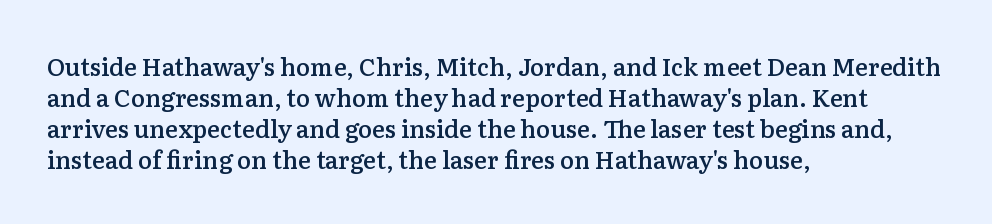
Q: Is the text bold? A: Semi-bold.
Q: Is the text italic (slanted)? A: No, it is upright.
Q: Is the text underlined? A: No.
Q: How is the paragraph aligned? A: Left-aligned.
Q: Is the spacing between letters normal or unusually wide? A: Normal.
Q: Is the spacing between lines tight, normal or loose? A: Normal.
